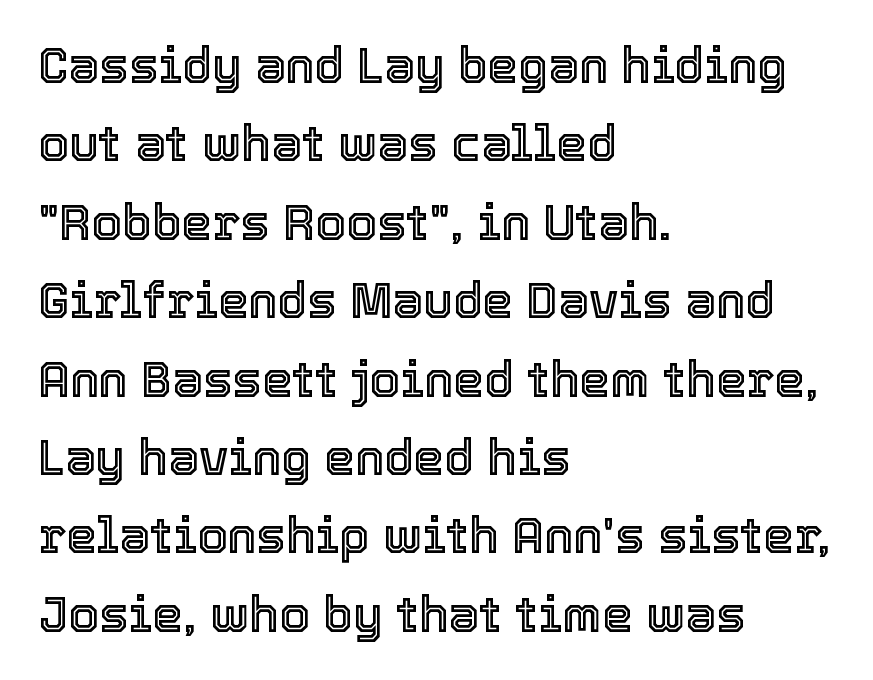
The image shows 49 px text type, upright; set left-aligned, normal line spacing (1.6x), normal letter spacing, not underlined; a medium x-height.
